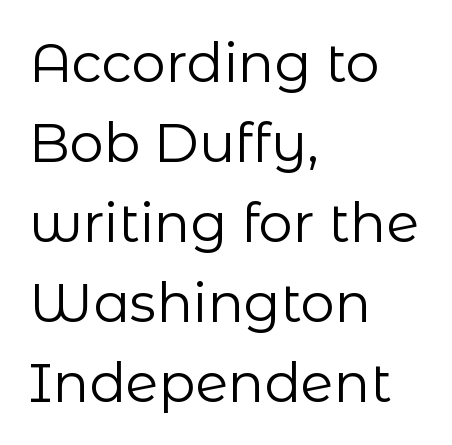
Q: Is the text bold? A: No.
Q: Is the text italic (slanted)? A: No, it is upright.
Q: Is the typeface a serif or a sans-serif typeface? A: Sans-serif.
Q: Is the text underlined? A: No.
Q: How is the paragraph aligned? A: Left-aligned.
Q: Is the spacing between letters normal or unusually wide? A: Normal.
Q: Is the spacing between lines tight, normal or loose? A: Normal.
Q: Width (condensed, normal, or wide)? A: Normal.
Q: Stroke contrast? A: Low.
Q: x-height? A: Medium.
Q: Monospaced? A: No.
